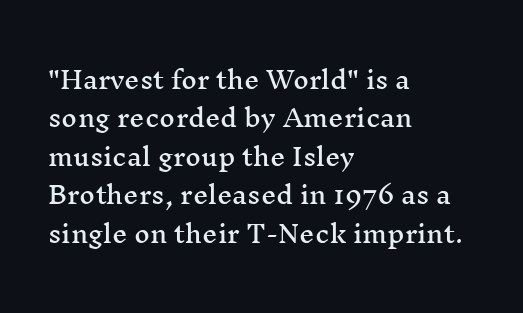
The image shows 24 px text type, upright; set left-aligned, normal line spacing (1.6x), normal letter spacing, not underlined.
